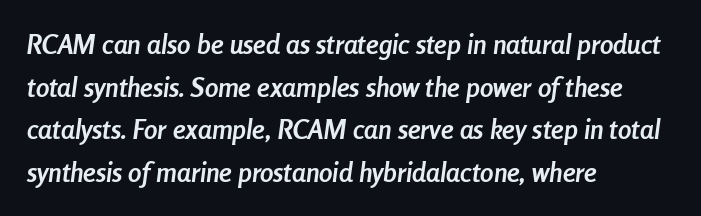
Q: Is the text bold? A: Yes.
Q: Is the text italic (slanted)? A: Yes, it leans right by about 8 degrees.
Q: Is the text underlined? A: No.
Q: How is the paragraph aligned? A: Left-aligned.
Q: Is the spacing between letters normal or unusually wide? A: Normal.
Q: Is the spacing between lines tight, normal or loose? A: Normal.
